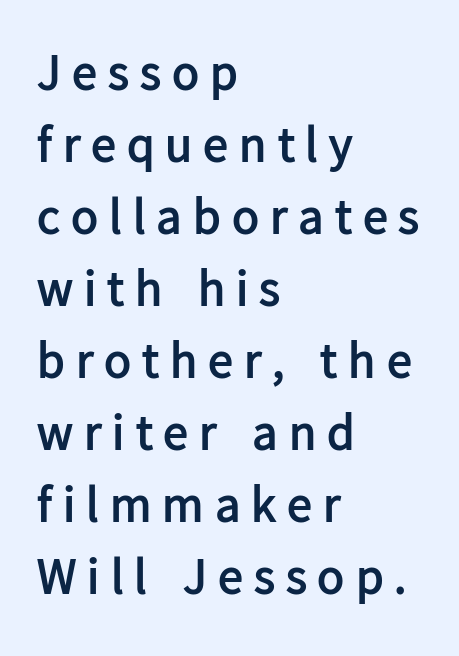
Q: Is the text bold? A: Yes.
Q: Is the text italic (slanted)? A: No, it is upright.
Q: Is the typeface a serif or a sans-serif typeface? A: Sans-serif.
Q: Is the text underlined? A: No.
Q: How is the paragraph aligned? A: Left-aligned.
Q: Is the spacing between letters normal or unusually wide? A: Unusually wide.
Q: Is the spacing between lines tight, normal or loose? A: Normal.
Q: Width (condensed, normal, or wide)? A: Normal.
Q: Stroke contrast? A: Low.
Q: x-height? A: Medium.
Q: Monospaced? A: No.
